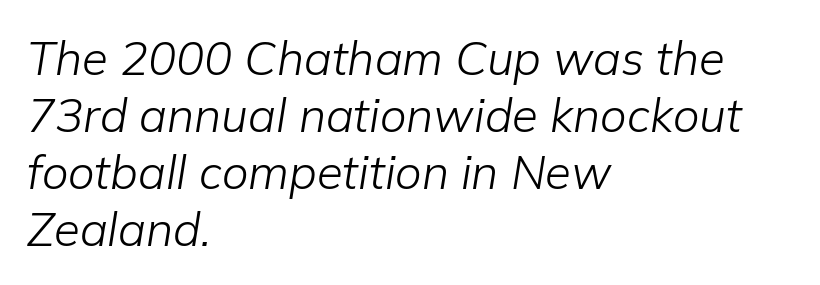
Q: Is the text bold? A: No.
Q: Is the text italic (slanted)? A: Yes, it leans right by about 9 degrees.
Q: Is the text underlined? A: No.
Q: How is the paragraph aligned? A: Left-aligned.
Q: Is the spacing between letters normal or unusually wide? A: Normal.
Q: Width (condensed, normal, or wide)? A: Normal.
Q: Stroke contrast? A: Low.
Q: x-height? A: Medium.
Q: Monospaced? A: No.
